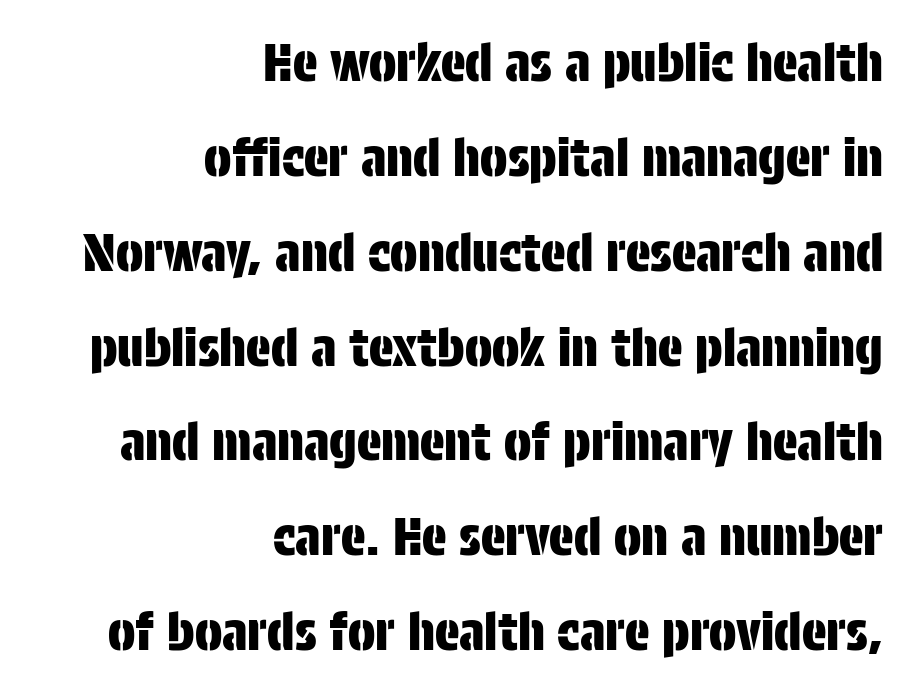
The axis of the letterforms is exactly vertical. A clean baseline with only descenders dipping below it. The lines in this sample share a right terminus and differ only in where they begin. Look at the bottom of the vertical strokes: they stop flat, with no serifs. Varying glyph widths throughout — classic text-font behaviour.
